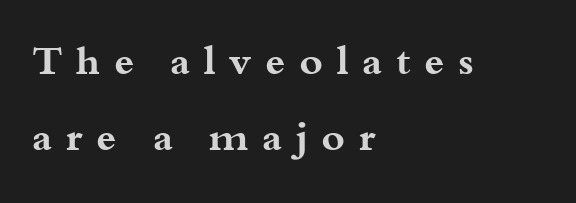
{"serif": "yes", "italic": "no", "bold": "yes", "weight": "bold", "width": "wide", "stroke_contrast": "medium", "x_height": "small", "monospaced": "no", "underline": "no", "align": "left", "line_spacing": "loose", "line_spacing_ratio": 1.91, "letter_spacing": "wide", "letter_spacing_em": 0.34, "glyph_px": 40}
